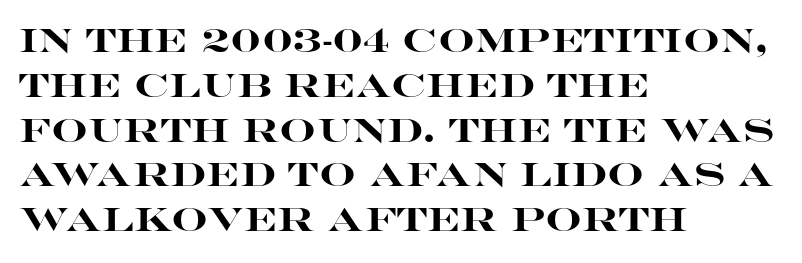
You'd pick this weight for a headline — it's a proper bold. Character widths vary here, with narrow letters taking less room than wide ones. These lines are set flush left with a ragged right edge. Lines of text with bare space underneath. Every character sits straight up, as roman type does.
